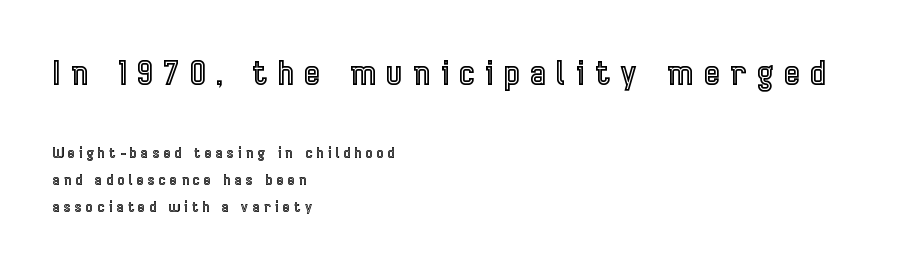
Q: Is the text italic (slanted)? A: No, it is upright.
Q: Is the text underlined? A: No.
Q: How is the paragraph aligned? A: Left-aligned.
Q: Is the spacing between letters normal or unusually wide? A: Unusually wide.
Q: Is the spacing between lines tight, normal or loose? A: Loose.
Q: Which block of text is set in a larger size, the first (top) or the second (bottom)? A: The first (top) one.
Q: Width (condensed, normal, or wide)? A: Condensed.
Q: x-height? A: Medium.
Q: Monospaced? A: No.
